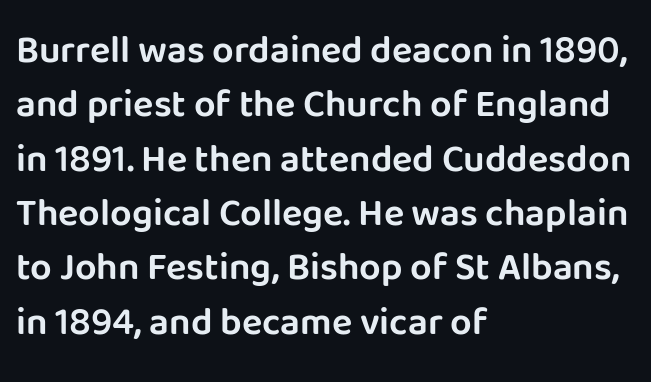
The image shows 38 px sans-serif type, upright; set left-aligned, normal line spacing (1.43x), normal letter spacing, not underlined; low stroke contrast and a large x-height.
